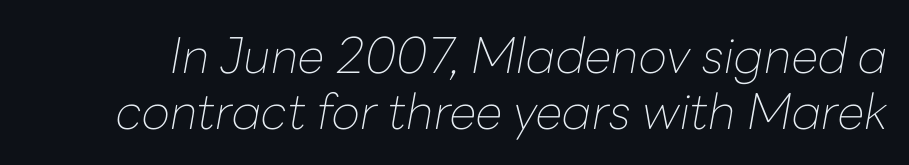
{"italic": "yes", "lean": "right", "slant_degrees": 10, "bold": "no", "weight": "thin", "width": "normal", "stroke_contrast": "low", "x_height": "medium", "monospaced": "no", "underline": "no", "line_spacing": "tight", "line_spacing_ratio": 1.15, "letter_spacing": "normal", "letter_spacing_em": 0.0, "glyph_px": 49}
